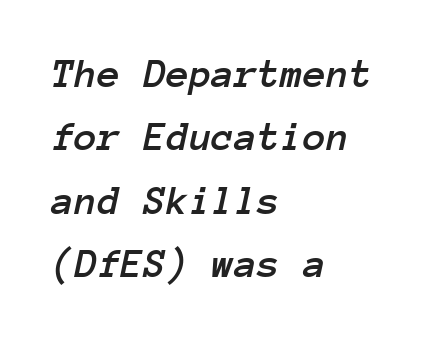
{"italic": "yes", "lean": "right", "slant_degrees": 12, "width": "normal", "stroke_contrast": "low", "x_height": "medium", "monospaced": "yes", "underline": "no", "align": "left", "line_spacing": "normal", "line_spacing_ratio": 1.51, "letter_spacing": "normal", "letter_spacing_em": 0.0, "glyph_px": 42}
